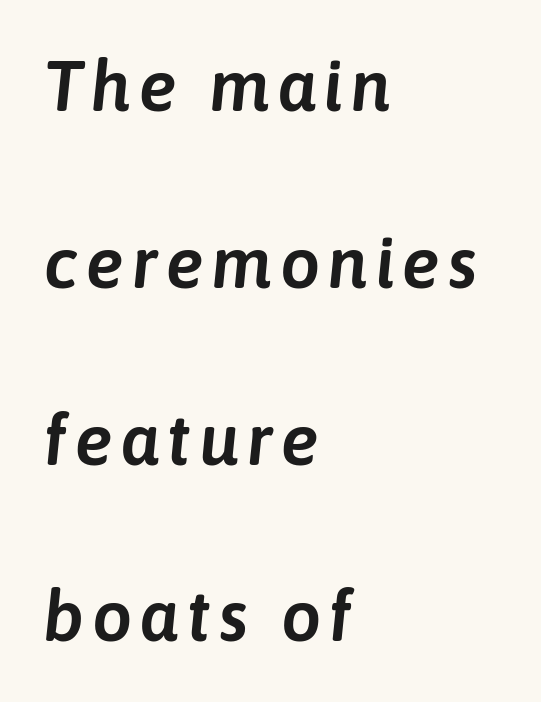
{"italic": "yes", "lean": "right", "slant_degrees": 6, "width": "normal", "stroke_contrast": "low", "x_height": "medium", "monospaced": "no", "underline": "no", "align": "left", "line_spacing": "loose", "line_spacing_ratio": 2.49, "glyph_px": 71}
